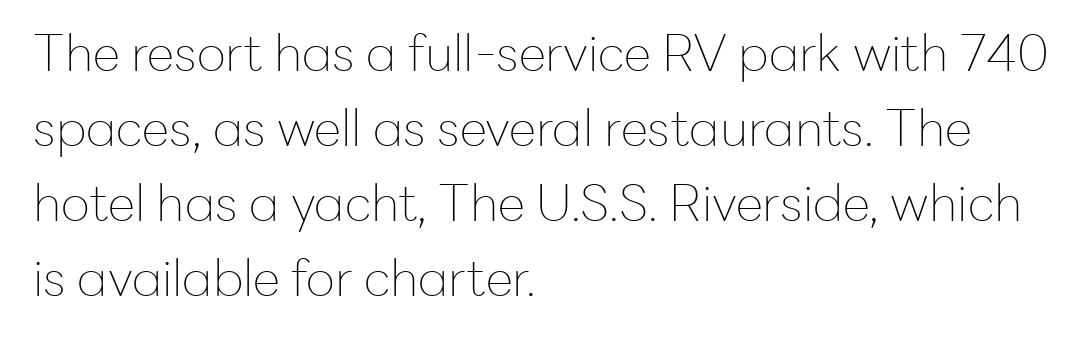
Q: Is the text bold? A: No.
Q: Is the text italic (slanted)? A: No, it is upright.
Q: Is the typeface a serif or a sans-serif typeface? A: Sans-serif.
Q: Is the text underlined? A: No.
Q: How is the paragraph aligned? A: Left-aligned.
Q: Is the spacing between letters normal or unusually wide? A: Normal.
Q: Is the spacing between lines tight, normal or loose? A: Normal.
Q: Width (condensed, normal, or wide)? A: Normal.
Q: Stroke contrast? A: Low.
Q: x-height? A: Medium.
Q: Monospaced? A: No.
